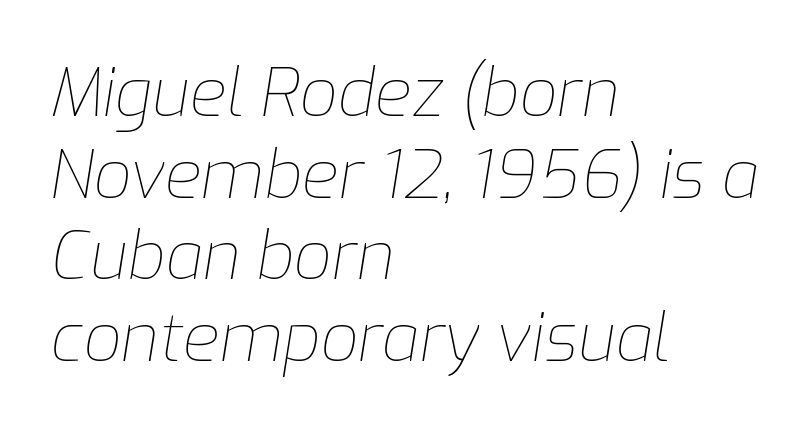
{"italic": "yes", "lean": "right", "slant_degrees": 9, "bold": "no", "weight": "thin", "width": "normal", "stroke_contrast": "low", "x_height": "medium", "monospaced": "no", "underline": "no", "align": "left", "line_spacing_ratio": 1.22, "letter_spacing": "normal", "letter_spacing_em": 0.0, "glyph_px": 67}
